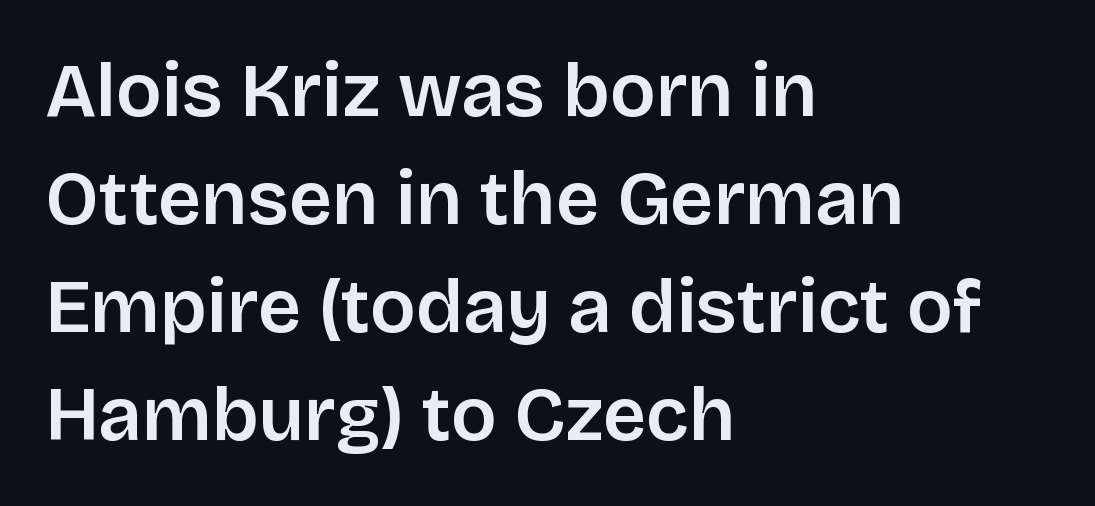
Q: Is the text italic (slanted)? A: No, it is upright.
Q: Is the typeface a serif or a sans-serif typeface? A: Sans-serif.
Q: Is the text underlined? A: No.
Q: How is the paragraph aligned? A: Left-aligned.
Q: Is the spacing between letters normal or unusually wide? A: Normal.
Q: Is the spacing between lines tight, normal or loose? A: Normal.
Q: Width (condensed, normal, or wide)? A: Normal.
Q: Stroke contrast? A: Low.
Q: x-height? A: Large.
Q: Monospaced? A: No.
